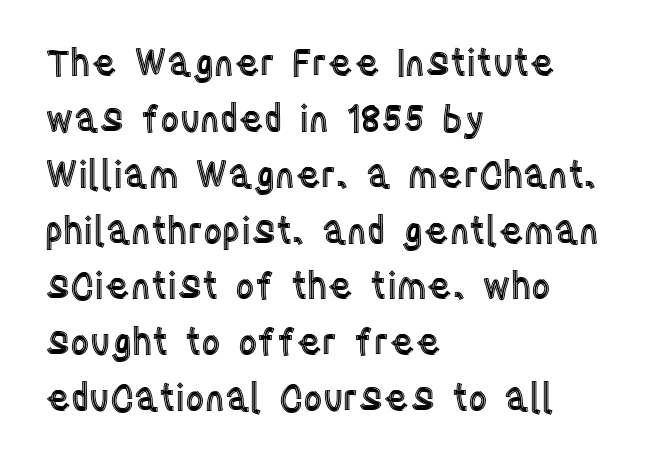
The image shows 37 px condensed type, upright; set left-aligned, normal line spacing (1.51x), normal letter spacing, not underlined; a large x-height.
